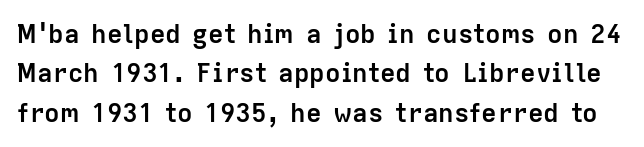
Q: Is the text bold? A: Yes.
Q: Is the text italic (slanted)? A: No, it is upright.
Q: Is the text underlined? A: No.
Q: Is the spacing between letters normal or unusually wide? A: Normal.
Q: Is the spacing between lines tight, normal or loose? A: Normal.
